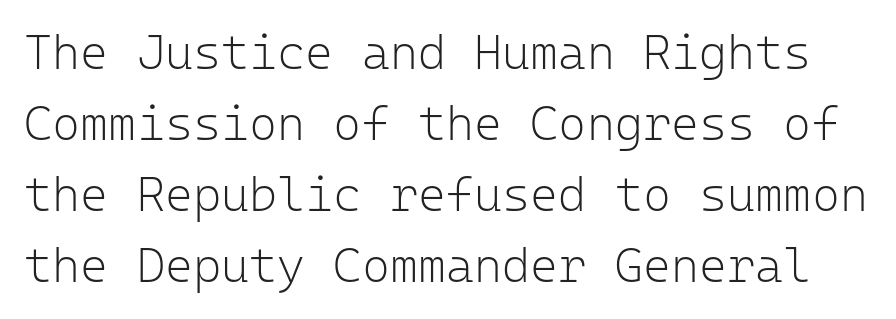
The image shows 48 px light sans-serif type, upright, monospaced; set normal line spacing (1.48x), normal letter spacing, not underlined; low stroke contrast and a medium x-height.
